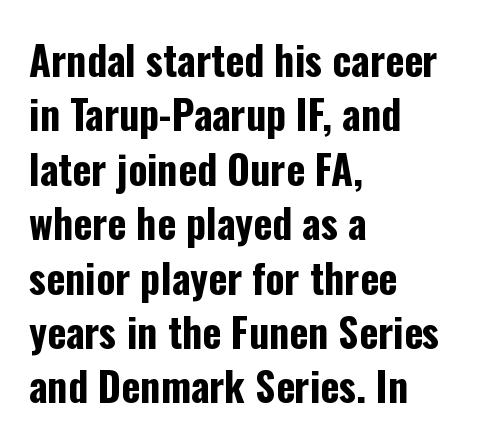
Whoever set this chose a conventional vertical rhythm. Is the type bold? Yes — the strokes are clearly thick and heavy. Nobody drew a line under any word here. The rendering keeps characters at their native spacing. What kind of face is this? One without serifs — a sans.
